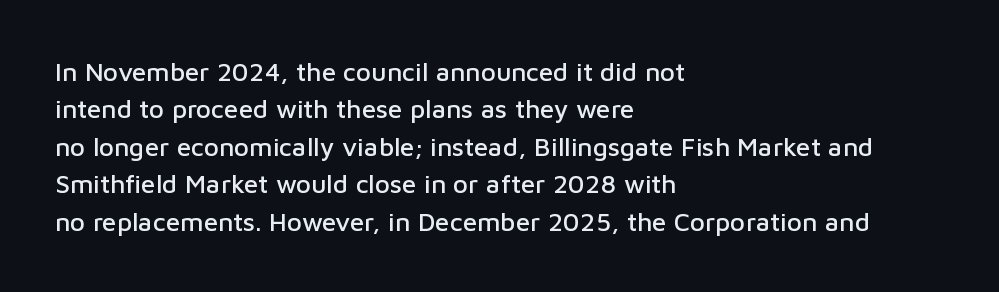
The image shows 26 px text type, upright; set left-aligned, normal line spacing (1.44x), normal letter spacing, not underlined.
